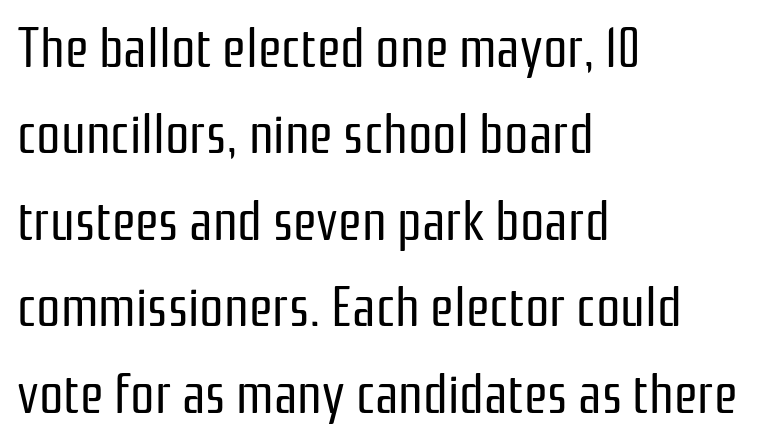
Q: Is the text bold? A: No.
Q: Is the text italic (slanted)? A: No, it is upright.
Q: Is the typeface a serif or a sans-serif typeface? A: Sans-serif.
Q: Is the text underlined? A: No.
Q: How is the paragraph aligned? A: Left-aligned.
Q: Is the spacing between letters normal or unusually wide? A: Normal.
Q: Is the spacing between lines tight, normal or loose? A: Normal.
Q: Width (condensed, normal, or wide)? A: Condensed.
Q: Stroke contrast? A: Low.
Q: x-height? A: Medium.
Q: Monospaced? A: No.
